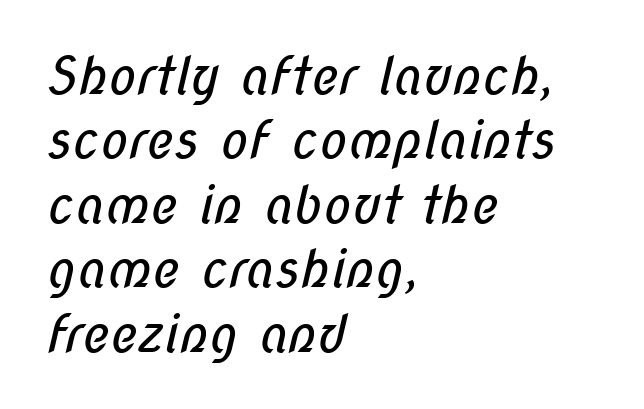
Here the glyphs are tracked normally, forming tight word shapes. In terms of letterform style, serifs are entirely absent. Summary of weight: not heavy and not bold. Looks like regular typesetting: each glyph gets only the width it needs. Decoration check: the copy has no underline.
